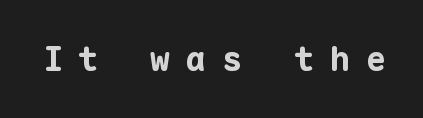
The image shows 33 px bold sans-serif type, upright, monospaced; set unusually wide letter spacing (+0.49 em), not underlined; low stroke contrast and a medium x-height.
